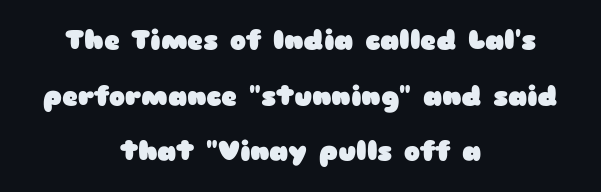
Q: Is the text bold? A: Yes.
Q: Is the text italic (slanted)? A: No, it is upright.
Q: Is the text underlined? A: No.
Q: How is the paragraph aligned? A: Centered.
Q: Is the spacing between letters normal or unusually wide? A: Normal.
Q: Is the spacing between lines tight, normal or loose? A: Loose.
